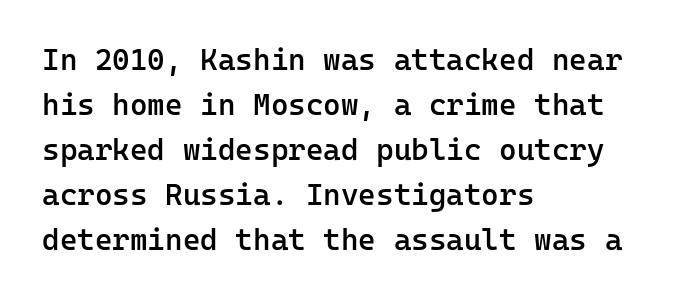
{"serif": "no", "italic": "no", "bold": "semi", "weight": "semibold", "width": "normal", "stroke_contrast": "low", "x_height": "medium", "monospaced": "yes", "underline": "no", "align": "left", "line_spacing": "normal", "line_spacing_ratio": 1.5, "letter_spacing": "normal", "letter_spacing_em": 0.0, "glyph_px": 30}
